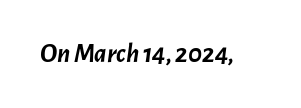
The image shows 27 px bold type, italic (leaning right); set normal letter spacing, not underlined.
